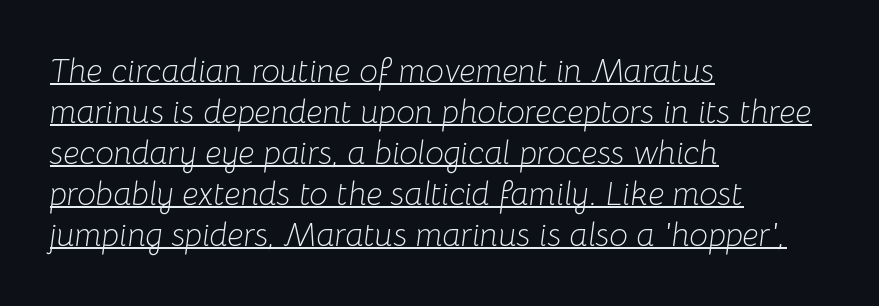
The image shows 33 px light type, italic (leaning right); set left-aligned, line spacing 1.24x, normal letter spacing, underlined; low stroke contrast and a medium x-height.
